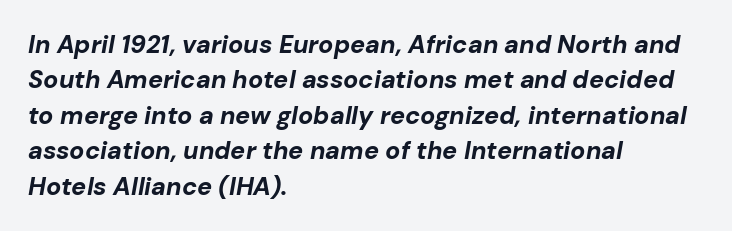
Q: Is the text bold? A: Yes.
Q: Is the text italic (slanted)? A: Yes, it leans right by about 10 degrees.
Q: Is the text underlined? A: No.
Q: How is the paragraph aligned? A: Left-aligned.
Q: Is the spacing between letters normal or unusually wide? A: Normal.
Q: Is the spacing between lines tight, normal or loose? A: Normal.
